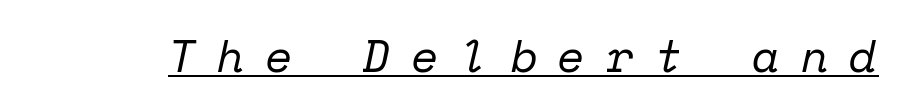
{"serif": "yes", "italic": "yes", "lean": "right", "slant_degrees": 12, "bold": "no", "weight": "regular", "width": "normal", "stroke_contrast": "low", "x_height": "medium", "monospaced": "yes", "underline": "yes", "letter_spacing": "wide", "letter_spacing_em": 0.47, "glyph_px": 45}
